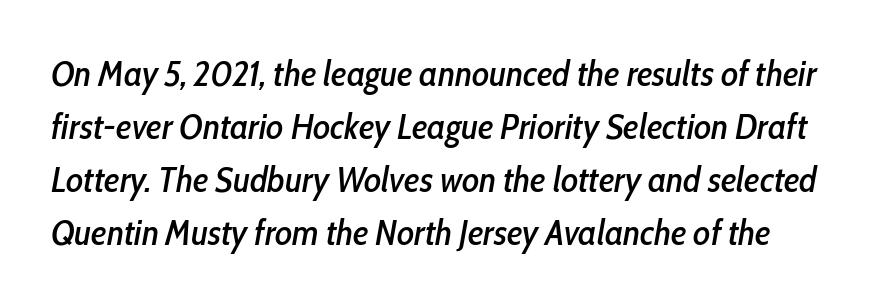
{"italic": "yes", "lean": "right", "slant_degrees": 10, "width": "condensed", "stroke_contrast": "low", "x_height": "medium", "monospaced": "no", "underline": "no", "line_spacing": "normal", "line_spacing_ratio": 1.47, "letter_spacing": "normal", "letter_spacing_em": 0.0, "glyph_px": 36}
